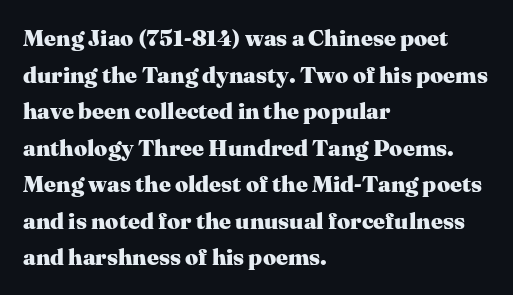
{"italic": "no", "bold": "yes", "underline": "no", "align": "left", "line_spacing": "normal", "line_spacing_ratio": 1.59, "letter_spacing": "normal", "letter_spacing_em": 0.0, "glyph_px": 23}
